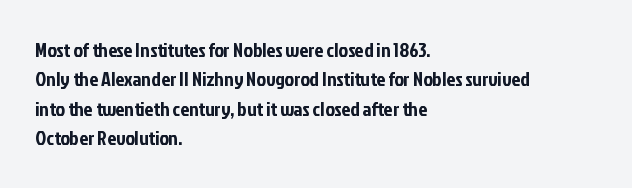
Notice how the passage keeps a crisp vertical edge on the left only. The space directly below the letters is spotless. The designer left line spacing at the default. Honestly, the letter spacing is just normal — you wouldn't notice it. Posture: vertical.
